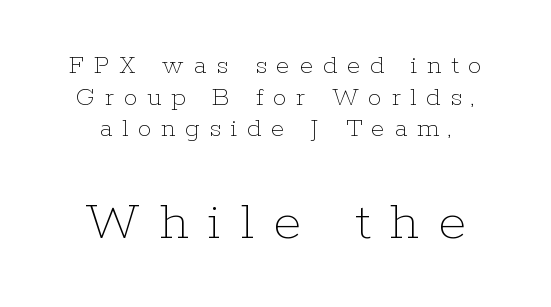
Do the characters align in a grid? No, the font is proportional. The lettering stays uniformly vertical, giving the passage a roman look. Vertical spacing — tight. These lines stack symmetrically, like a column narrowing and widening about its center.
